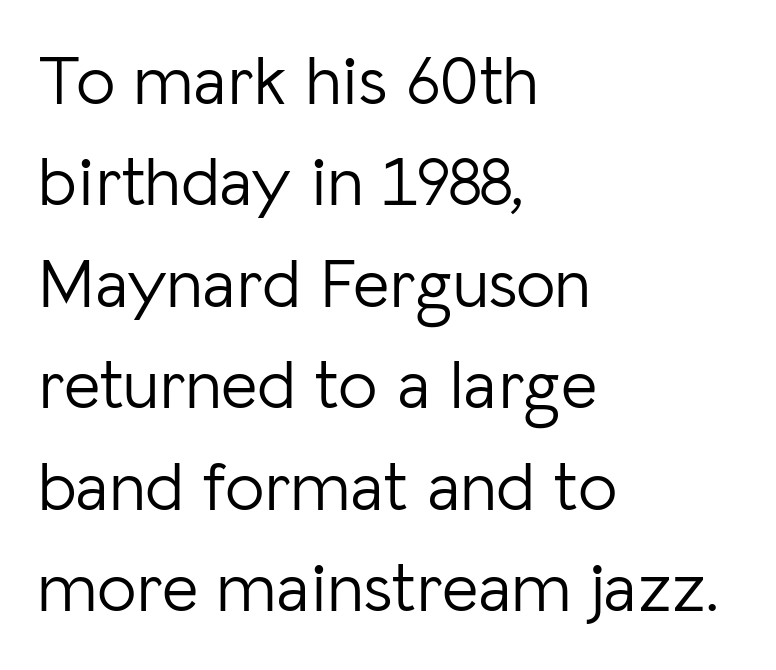
Nobody touched the tracking dial on this one. Nobody drew a line under any word here. The characters display no serif detailing; their extremities are plain. Short and long lines alike share a common starting point at left. This sample uses an upright cut, with every glyph sitting square on the baseline.
